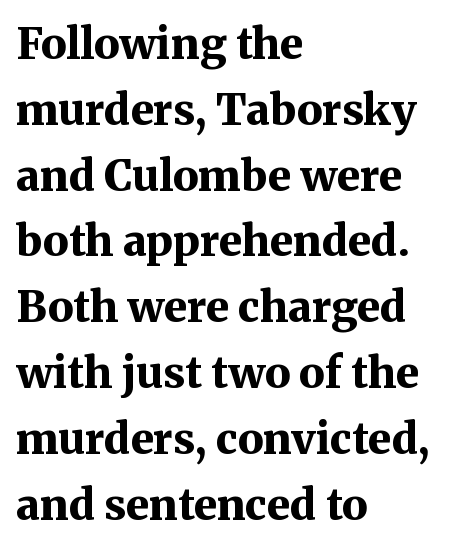
Letterform terminals end in serifs throughout the passage. Does the copy run flush right? No — it runs flush left. The baseline area is clear. Plenty of ink on the page — the face is bold.
